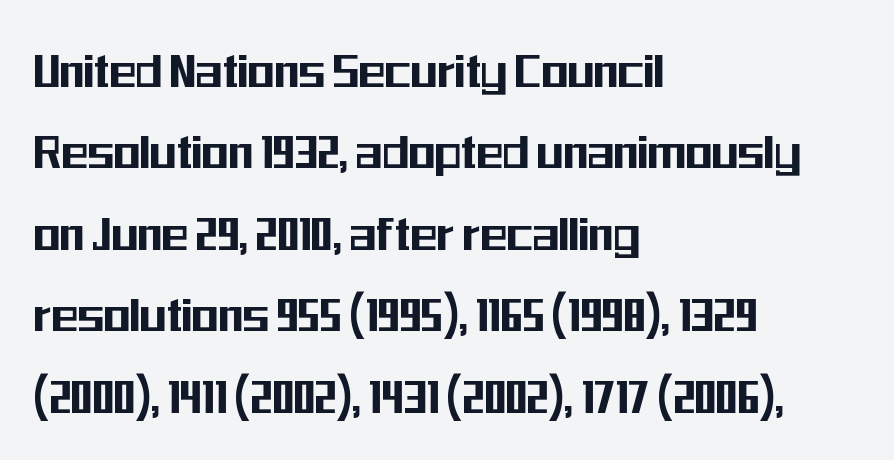
{"serif": "no", "italic": "no", "width": "condensed", "stroke_contrast": "medium", "x_height": "medium", "monospaced": "no", "underline": "no", "align": "left", "line_spacing": "normal", "line_spacing_ratio": 1.48, "letter_spacing": "normal", "letter_spacing_em": 0.0, "glyph_px": 55}
